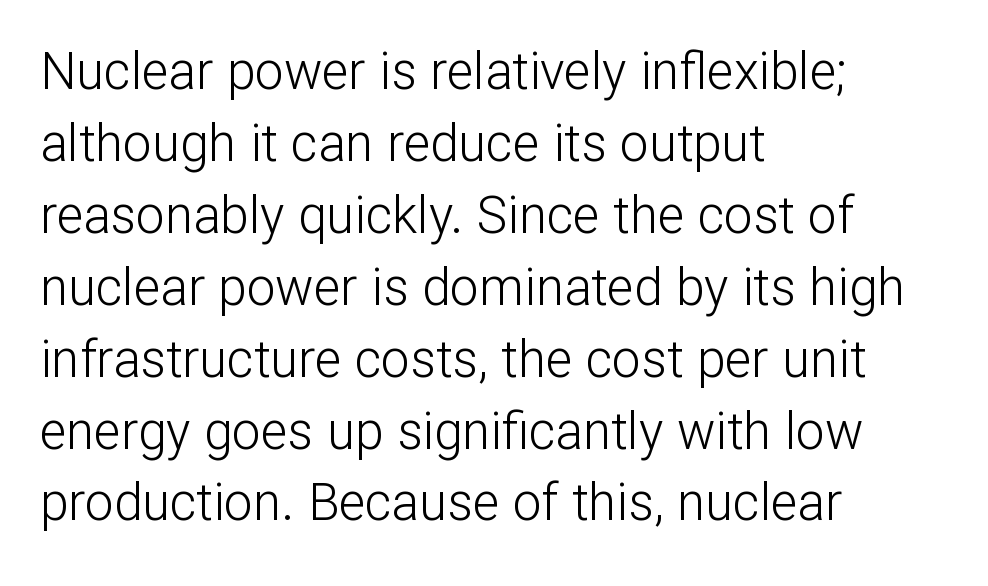
The image shows 51 px light sans-serif type, upright; set left-aligned, normal line spacing (1.41x), normal letter spacing, not underlined; low stroke contrast and a medium x-height.
